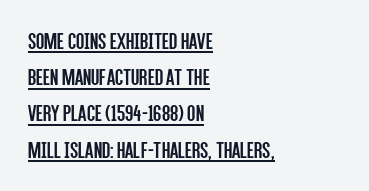
{"italic": "no", "bold": "no", "underline": "yes", "align": "left", "line_spacing": "normal", "line_spacing_ratio": 1.51, "letter_spacing": "normal", "letter_spacing_em": 0.0, "glyph_px": 24}
